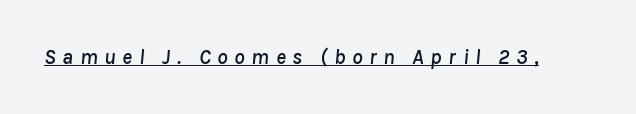
Q: Is the text italic (slanted)? A: Yes, it leans right by about 8 degrees.
Q: Is the text underlined? A: Yes.
Q: Is the spacing between letters normal or unusually wide? A: Unusually wide.
